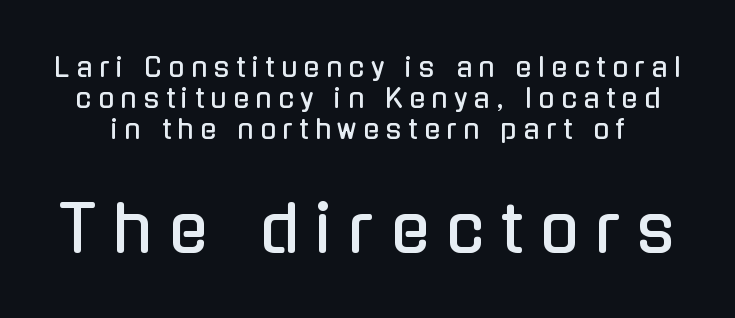
{"serif": "no", "italic": "no", "width": "condensed", "stroke_contrast": "low", "x_height": "medium", "monospaced": "no", "underline": "no", "line_spacing_ratio": 1.19, "letter_spacing": "wide", "letter_spacing_em": 0.26, "larger_block": "second", "size_ratio": 2.46, "glyph_px": 64}
